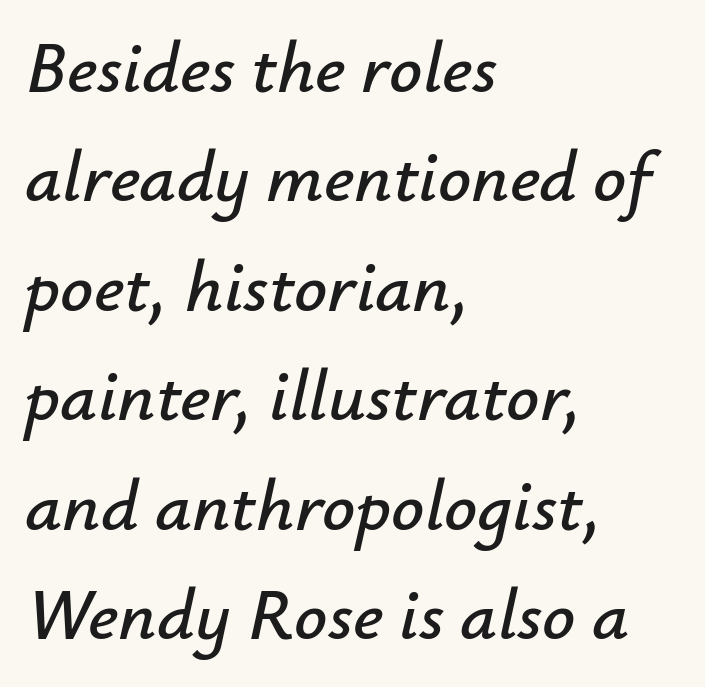
The image shows 73 px text type, italic (leaning right); set left-aligned, normal line spacing (1.5x), normal letter spacing, not underlined; low stroke contrast and a small x-height.
